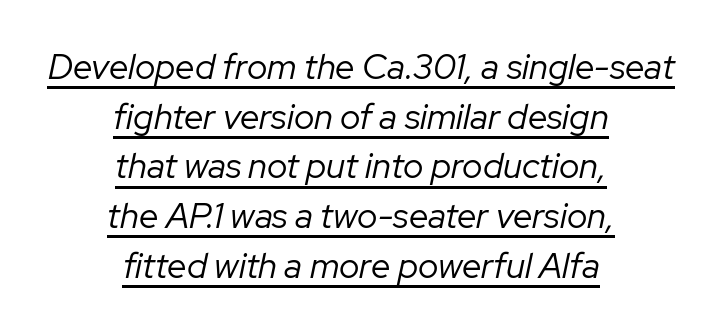
The line-height multiplier appears to be the usual default. Stroke thickness stays within the range of a standard reading face or lighter. Character widths vary here, with narrow letters taking less room than wide ones. The rendering positions every line midway between the sides. Each word holds together tightly as a unit, with standard inter-letter gaps.
